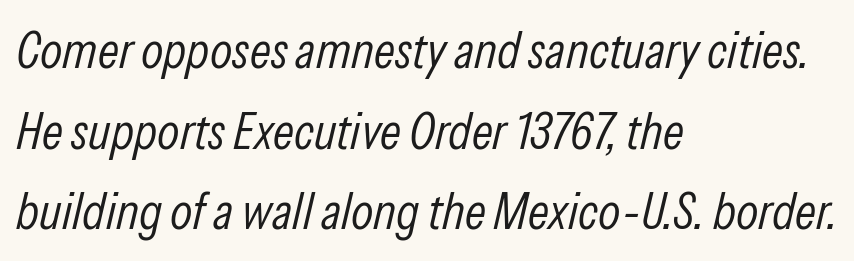
This sample is left-justified, so line endings fall wherever the words run out. The letterforms sit at book weight or below. In terms of leading, this rendering sits right in the middle. The font's italic variant was chosen for this text. Think of a printed novel: that variable character pitch is what you see here.
